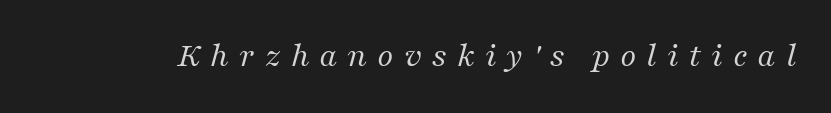
This is oblique type, the kind used for emphasis or titles. Looks like regular typesetting: each glyph gets only the width it needs. Words float on clear page, feet unadorned. Loose tracking; the words dissolve into strings of separated letters. Letterform terminals end in serifs throughout the passage. Is this a heavy cut? Hardly; it is regular or lighter.
